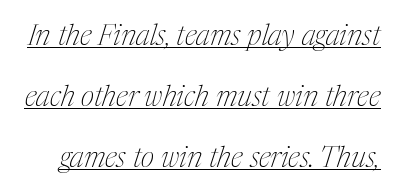
Q: Is the text bold? A: No.
Q: Is the text italic (slanted)? A: Yes, it leans right by about 17 degrees.
Q: Is the typeface a serif or a sans-serif typeface? A: Serif.
Q: Is the text underlined? A: Yes.
Q: Is the spacing between letters normal or unusually wide? A: Normal.
Q: Is the spacing between lines tight, normal or loose? A: Loose.
Q: Width (condensed, normal, or wide)? A: Condensed.
Q: Stroke contrast? A: Medium.
Q: x-height? A: Medium.
Q: Monospaced? A: No.
